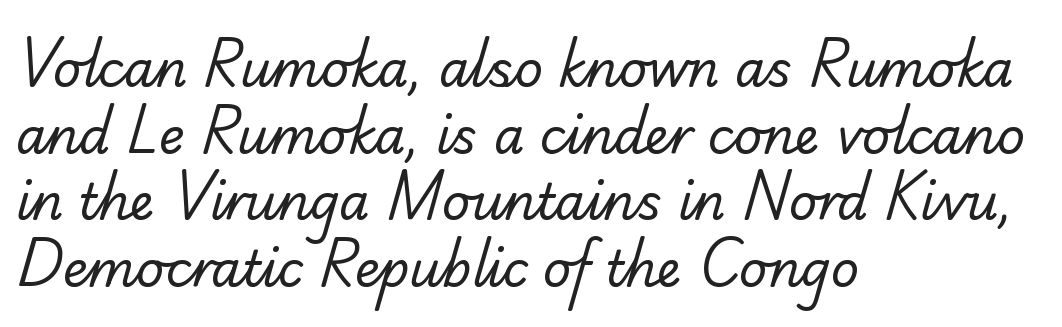
Ink coverage per letter is moderate at most. Typeset ragged right — the left edge is the straight one. The rendering uses a moderate line-height, typical for paragraphs. The rendering keeps characters at their native spacing.
